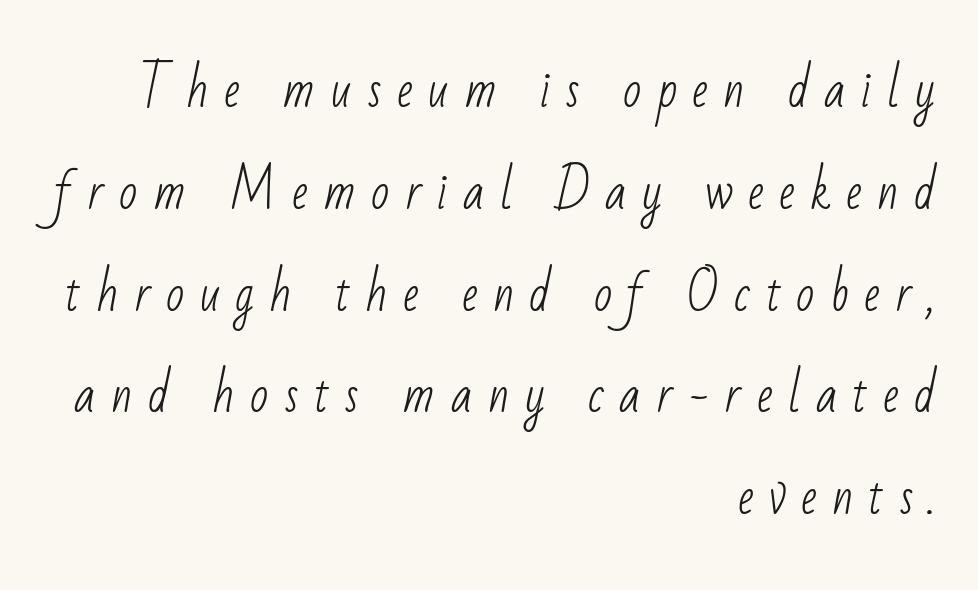
Q: Is the text bold? A: No.
Q: Is the typeface a serif or a sans-serif typeface? A: Sans-serif.
Q: Is the text underlined? A: No.
Q: How is the paragraph aligned? A: Right-aligned.
Q: Is the spacing between letters normal or unusually wide? A: Unusually wide.
Q: Is the spacing between lines tight, normal or loose? A: Loose.
Q: Width (condensed, normal, or wide)? A: Condensed.
Q: Stroke contrast? A: Low.
Q: x-height? A: Small.
Q: Monospaced? A: No.
